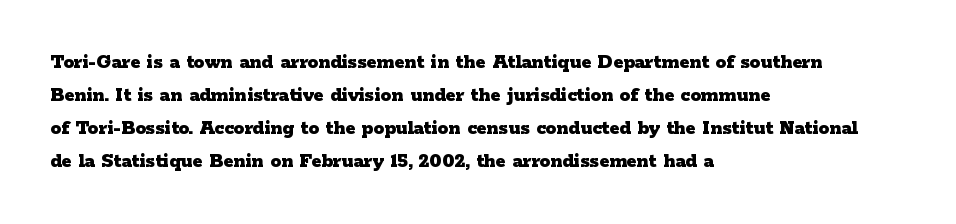
{"italic": "no", "bold": "yes", "underline": "no", "align": "left", "line_spacing": "normal", "line_spacing_ratio": 1.57, "letter_spacing": "normal", "letter_spacing_em": 0.0, "glyph_px": 21}
